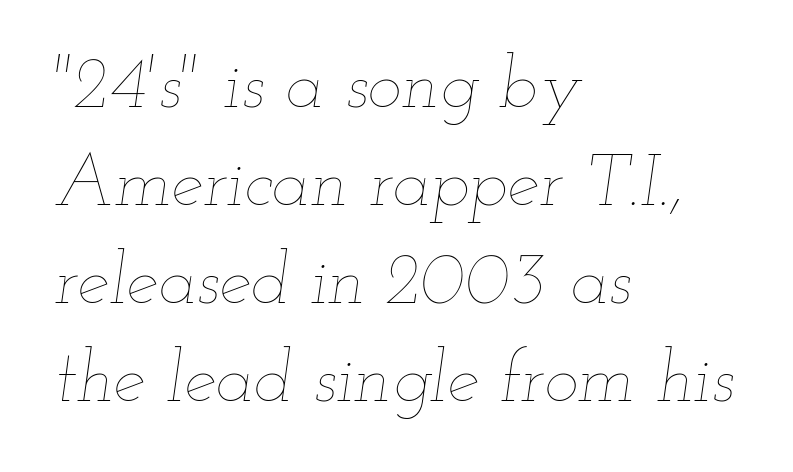
Teacher's note: observe the even left margin — that is flush-left alignment. Is there much room between lines? A standard amount, neither cramped nor airy. A typesetter would call this proportional, since set widths differ per character. The axis of the letterforms is tilted away from vertical. Decoration check: the copy has no underline. Each stroke keeps to a modest, everyday thickness or less.
